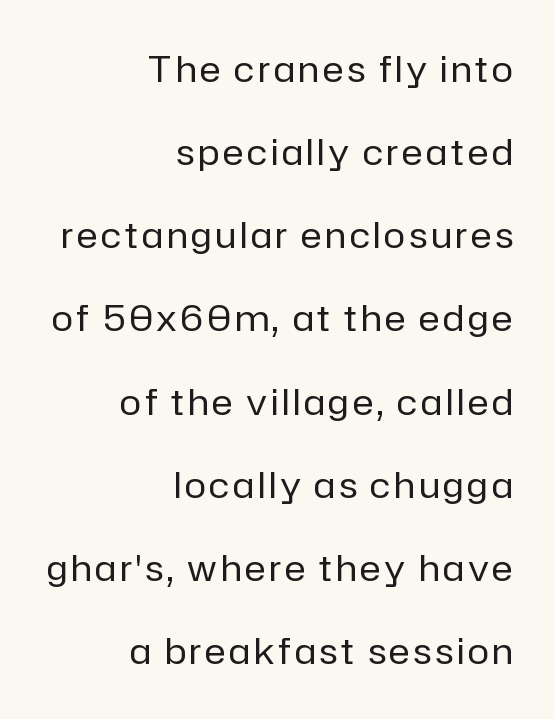
Q: Is the text bold? A: No.
Q: Is the text italic (slanted)? A: No, it is upright.
Q: Is the typeface a serif or a sans-serif typeface? A: Sans-serif.
Q: Is the text underlined? A: No.
Q: How is the paragraph aligned? A: Right-aligned.
Q: Is the spacing between lines tight, normal or loose? A: Loose.
Q: Width (condensed, normal, or wide)? A: Normal.
Q: Stroke contrast? A: Low.
Q: x-height? A: Medium.
Q: Monospaced? A: No.
